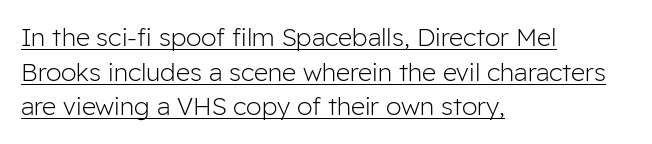
The image shows 25 px text type, upright; set left-aligned, normal line spacing (1.39x), normal letter spacing, underlined.
